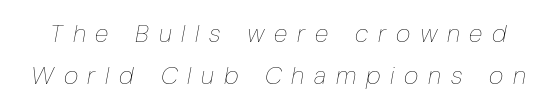
The glyphs are unaccompanied by any horizontal stroke below them. Compared with ordinary roman type, these characters are visibly tilted. Stems and bowls with no extra thickness — not bold. Here the glyphs are tracked loosely, breaking word shapes into spaced letters. Regarding leading, the lines here are spaced in the standard way.
